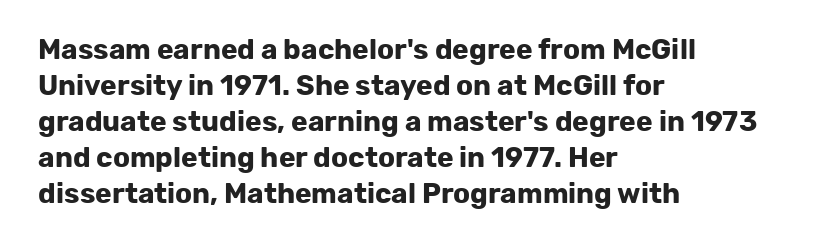
Q: Is the text bold? A: Yes.
Q: Is the text italic (slanted)? A: No, it is upright.
Q: Is the typeface a serif or a sans-serif typeface? A: Sans-serif.
Q: Is the text underlined? A: No.
Q: How is the paragraph aligned? A: Left-aligned.
Q: Is the spacing between letters normal or unusually wide? A: Normal.
Q: Is the spacing between lines tight, normal or loose? A: Normal.
Q: Width (condensed, normal, or wide)? A: Normal.
Q: Stroke contrast? A: Low.
Q: x-height? A: Medium.
Q: Monospaced? A: No.
